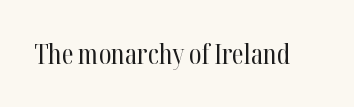
{"italic": "no", "bold": "no", "underline": "no", "letter_spacing": "normal", "letter_spacing_em": 0.0, "glyph_px": 27}
